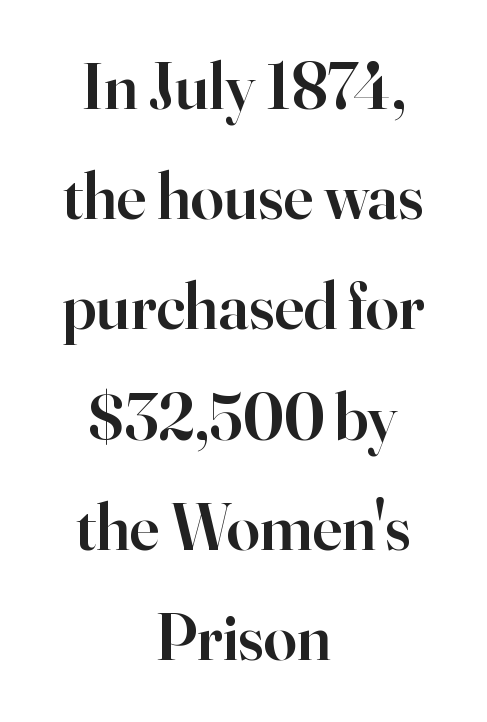
Q: Is the text bold? A: Semi-bold.
Q: Is the text italic (slanted)? A: No, it is upright.
Q: Is the typeface a serif or a sans-serif typeface? A: Serif.
Q: Is the text underlined? A: No.
Q: How is the paragraph aligned? A: Centered.
Q: Is the spacing between letters normal or unusually wide? A: Normal.
Q: Is the spacing between lines tight, normal or loose? A: Normal.
Q: Width (condensed, normal, or wide)? A: Normal.
Q: Stroke contrast? A: High.
Q: x-height? A: Small.
Q: Monospaced? A: No.
